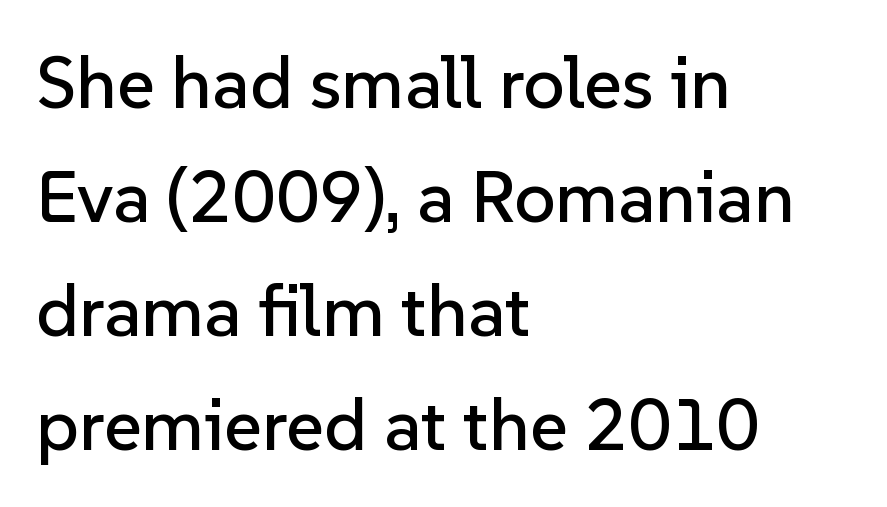
{"serif": "no", "italic": "no", "width": "normal", "stroke_contrast": "low", "x_height": "medium", "monospaced": "no", "underline": "no", "align": "left", "line_spacing": "normal", "line_spacing_ratio": 1.56, "letter_spacing": "normal", "letter_spacing_em": 0.0, "glyph_px": 73}
